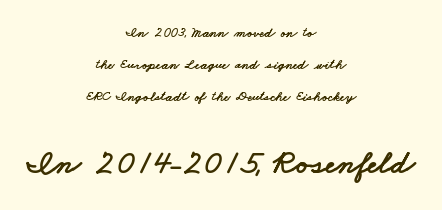
Q: Is the typeface a serif or a sans-serif typeface? A: Sans-serif.
Q: Is the text underlined? A: No.
Q: How is the paragraph aligned? A: Centered.
Q: Is the spacing between letters normal or unusually wide? A: Normal.
Q: Is the spacing between lines tight, normal or loose? A: Loose.
Q: Which block of text is set in a larger size, the first (top) or the second (bottom)? A: The second (bottom) one.
Q: Width (condensed, normal, or wide)? A: Wide.
Q: Stroke contrast? A: Low.
Q: x-height? A: Small.
Q: Monospaced? A: No.
